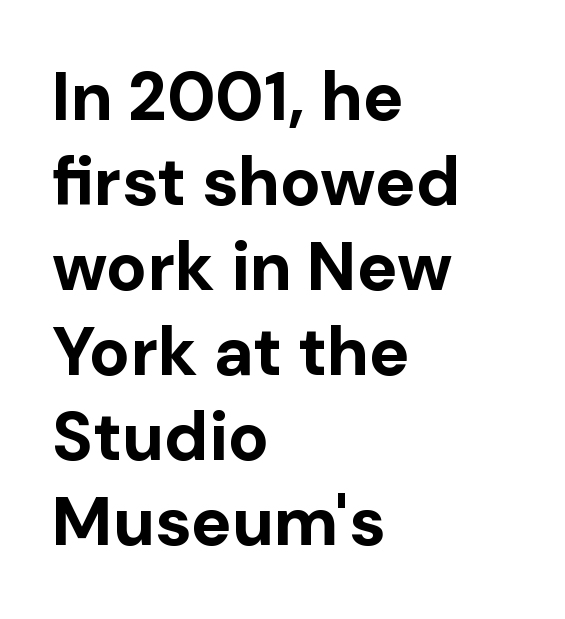
The image shows 68 px bold sans-serif type, upright; set left-aligned, normal line spacing (1.25x), normal letter spacing, not underlined; low stroke contrast and a medium x-height.
